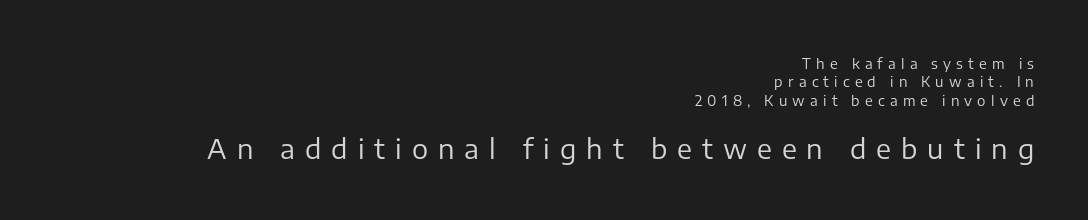
{"italic": "no", "bold": "no", "underline": "no", "align": "right", "line_spacing": "normal", "line_spacing_ratio": 1.32, "letter_spacing": "wide", "letter_spacing_em": 0.37, "larger_block": "second", "size_ratio": 1.93, "glyph_px": 27}
